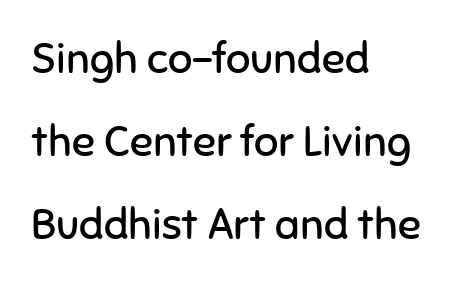
Stems here are at most as thick as an everyday book face. Note the varied advance widths — an 'i' is clearly narrower than an 'm'. Examine the stroke ends and you'll find no serifs. Italic? Not at all — the glyphs are vertical.
